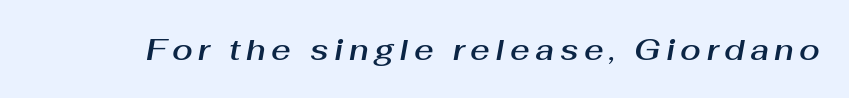
The image shows 30 px text type, italic (leaning right); set not underlined; medium stroke contrast and a medium x-height.
